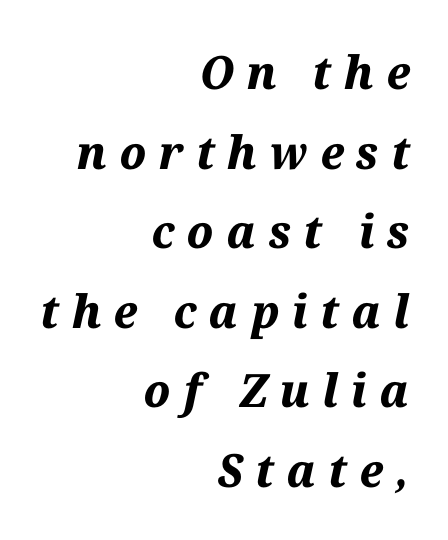
The image shows 46 px bold type, italic (leaning right); set right-aligned, line spacing 1.73x, unusually wide letter spacing (+0.27 em), not underlined; medium stroke contrast and a medium x-height.
